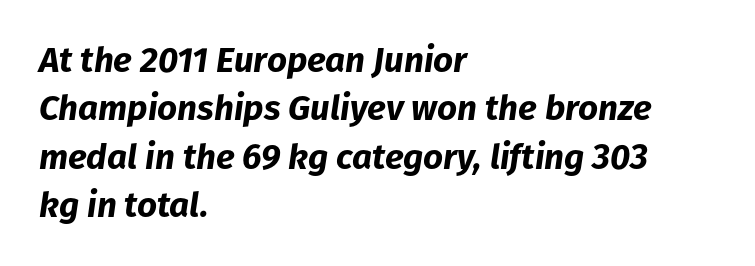
The image shows 35 px bold type, italic (leaning right); set left-aligned, normal line spacing (1.38x), normal letter spacing, not underlined; low stroke contrast and a medium x-height.
